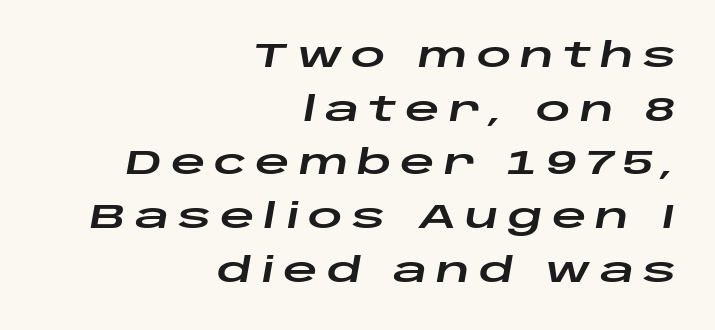
The image shows 34 px wide type, italic (leaning right); set right-aligned, normal line spacing (1.58x), unusually wide letter spacing (+0.26 em), not underlined; low stroke contrast and a large x-height.
